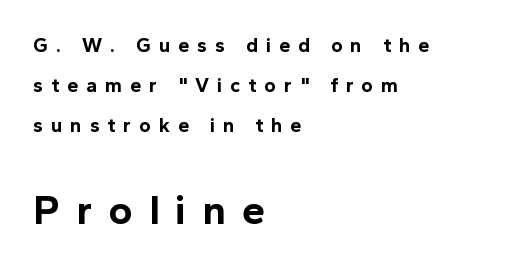
The letters stand straight up with perfectly vertical stems. Varying glyph widths throughout — classic text-font behaviour. Students, this is bold: see how much ink each stroke carries. The passage shown has open, widely tracked lettering throughout.
